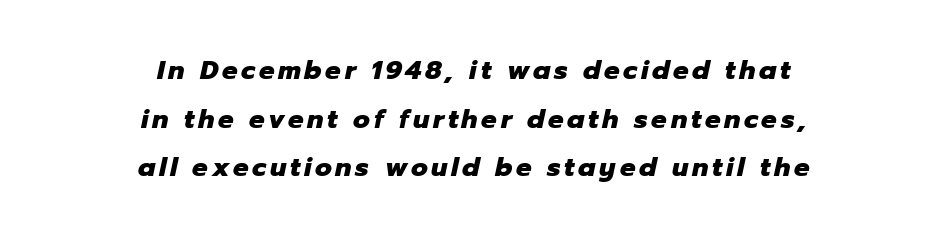
Q: Is the text bold? A: Yes.
Q: Is the text italic (slanted)? A: Yes, it leans right by about 12 degrees.
Q: Is the text underlined? A: No.
Q: How is the paragraph aligned? A: Centered.
